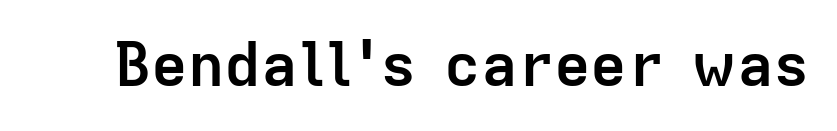
{"serif": "no", "italic": "no", "bold": "yes", "weight": "semibold", "width": "normal", "stroke_contrast": "low", "x_height": "medium", "monospaced": "no", "underline": "no", "letter_spacing": "normal", "letter_spacing_em": 0.0, "glyph_px": 61}
